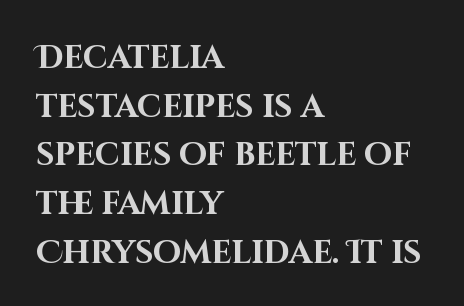
The image shows 32 px bold sans-serif type, upright; set left-aligned, normal line spacing (1.52x), normal letter spacing, not underlined; high stroke contrast and a large x-height.
